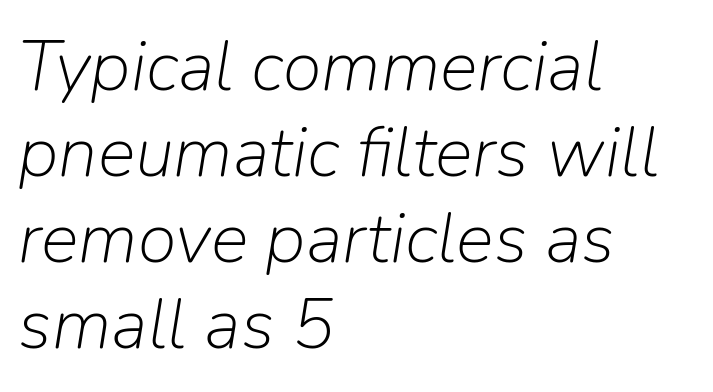
Observe the lean: these are italic letterforms. Is this a heavy cut? Hardly; it is regular or lighter. You could not count columns in this text — the font is proportionally spaced. Only glyphs here, with clear space below each row. A student would call this left alignment; a typographer would say flush left, rag right. Is the letter spacing exaggerated? No — it looks like the ordinary default.
